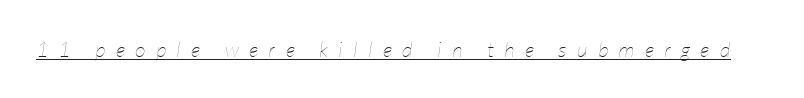
Q: Is the text bold? A: No.
Q: Is the text italic (slanted)? A: Yes, it leans right by about 7 degrees.
Q: Is the text underlined? A: Yes.
Q: Is the spacing between letters normal or unusually wide? A: Unusually wide.
